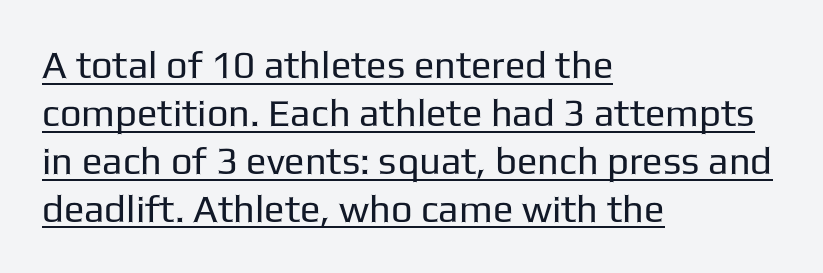
Q: Is the text bold? A: No.
Q: Is the text italic (slanted)? A: No, it is upright.
Q: Is the typeface a serif or a sans-serif typeface? A: Sans-serif.
Q: Is the text underlined? A: Yes.
Q: How is the paragraph aligned? A: Left-aligned.
Q: Is the spacing between letters normal or unusually wide? A: Normal.
Q: Is the spacing between lines tight, normal or loose? A: Normal.
Q: Width (condensed, normal, or wide)? A: Normal.
Q: Stroke contrast? A: Low.
Q: x-height? A: Medium.
Q: Monospaced? A: No.
